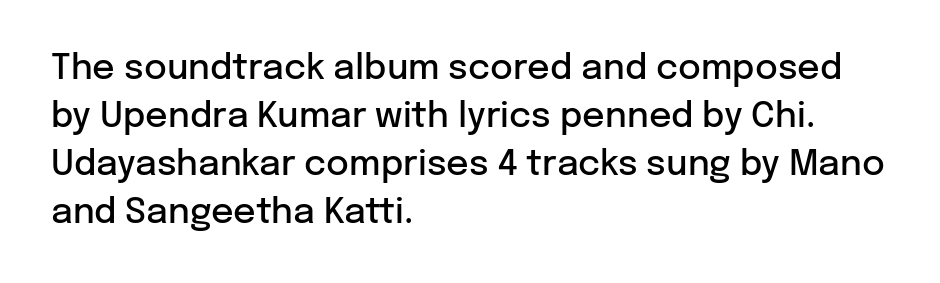
The image shows 35 px semibold sans-serif type, upright; set left-aligned, normal line spacing (1.37x), normal letter spacing, not underlined; low stroke contrast and a medium x-height.
